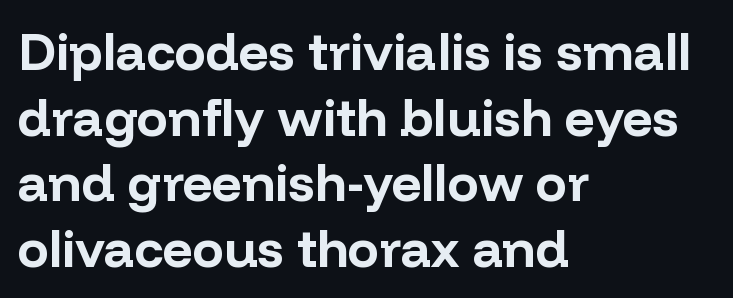
The image shows 52 px bold sans-serif type, upright; set left-aligned, normal line spacing (1.26x), normal letter spacing, not underlined; low stroke contrast and a medium x-height.
